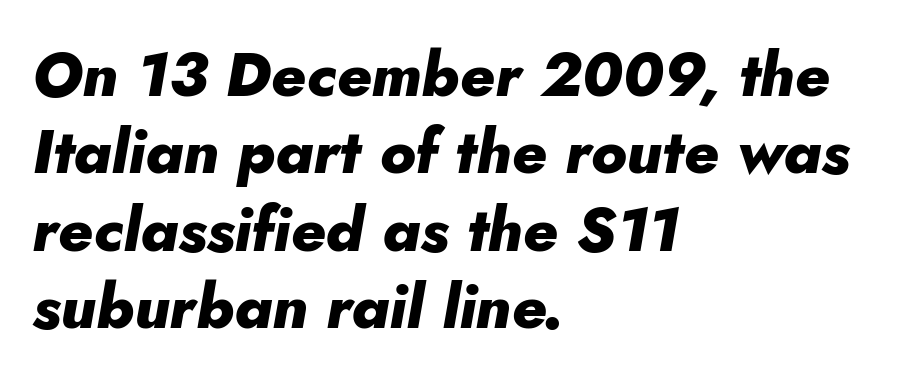
Q: Is the text bold? A: Yes.
Q: Is the text italic (slanted)? A: Yes, it leans right by about 10 degrees.
Q: Is the text underlined? A: No.
Q: How is the paragraph aligned? A: Left-aligned.
Q: Is the spacing between letters normal or unusually wide? A: Normal.
Q: Is the spacing between lines tight, normal or loose? A: Normal.
Q: Width (condensed, normal, or wide)? A: Normal.
Q: Stroke contrast? A: Low.
Q: x-height? A: Small.
Q: Monospaced? A: No.
